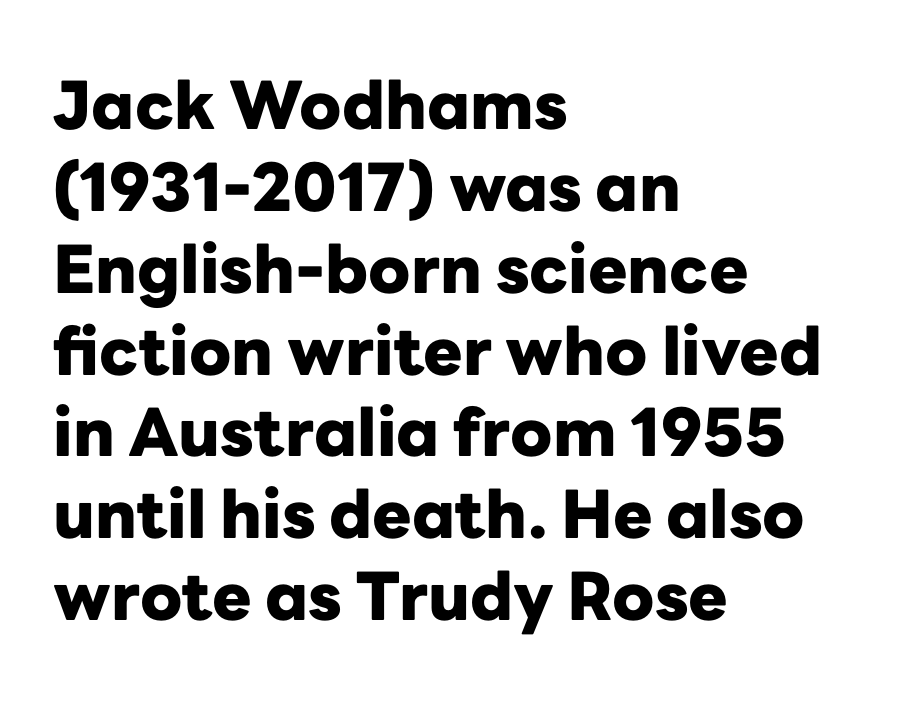
Q: Is the text bold? A: Yes.
Q: Is the text italic (slanted)? A: No, it is upright.
Q: Is the typeface a serif or a sans-serif typeface? A: Sans-serif.
Q: Is the text underlined? A: No.
Q: How is the paragraph aligned? A: Left-aligned.
Q: Is the spacing between letters normal or unusually wide? A: Normal.
Q: Width (condensed, normal, or wide)? A: Normal.
Q: Stroke contrast? A: Low.
Q: x-height? A: Medium.
Q: Monospaced? A: No.
